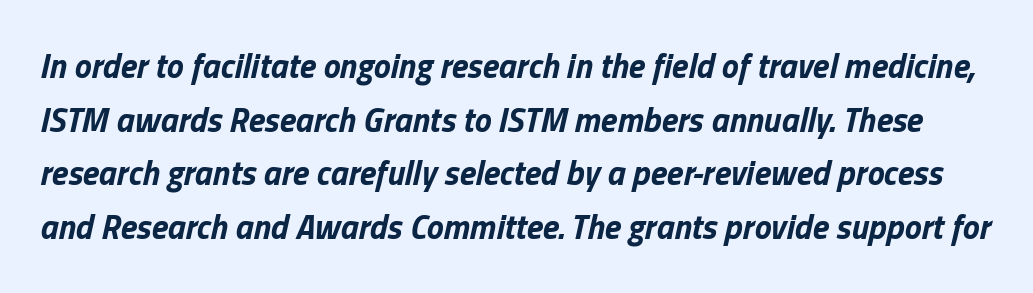
The image shows 34 px bold type, italic (leaning right); set normal line spacing (1.58x), normal letter spacing, not underlined; low stroke contrast and a medium x-height.
